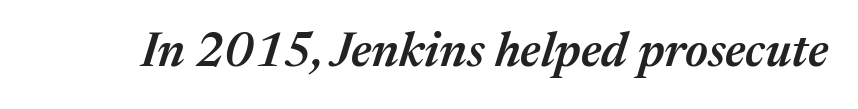
A fair bit of extra ink — the face is semibold, not bold. Rule under the text: the space is simply empty. This sample uses plain, unmodified letter spacing. The passage shown is typed in a proportional face where columns would drift. When letters slant like this, we call the style italic.
